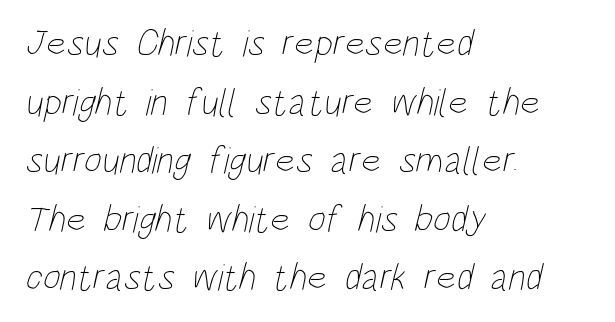
Leftover space on each line is placed entirely after the last word. Baseline-to-baseline distance is the conventional proportion of letter height. No letter is thick-stroked: the sample isn't bold. Proportional: the letters do not fall into vertical columns. The horizontal fit of the characters is conventional and even.
